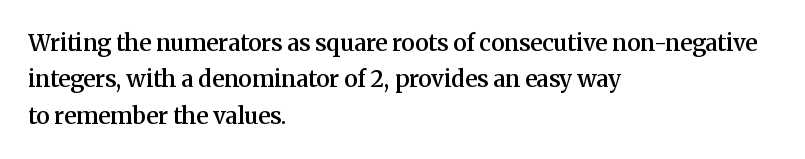
The image shows 23 px text type, upright; set left-aligned, normal line spacing (1.58x), normal letter spacing, not underlined.
